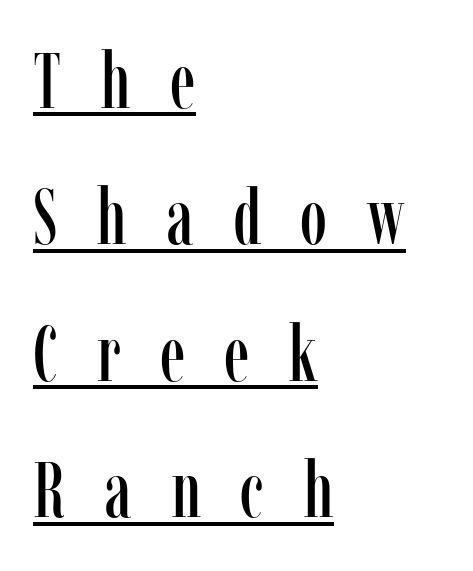
The image shows 78 px condensed serif type, upright; set left-aligned, line spacing 1.75x, unusually wide letter spacing (+0.5 em), underlined; low stroke contrast and a medium x-height.
